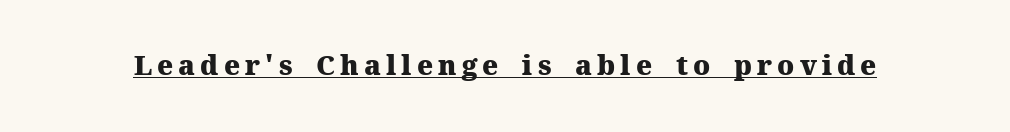
{"italic": "no", "bold": "yes", "underline": "yes", "glyph_px": 27}
